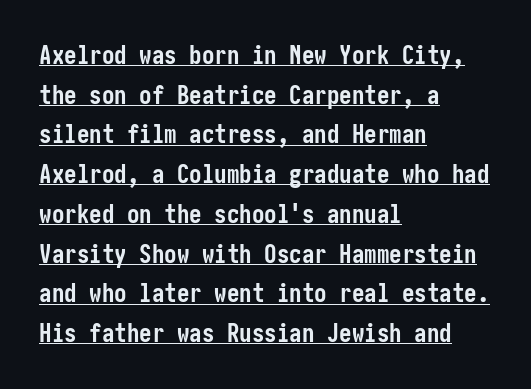
{"italic": "no", "bold": "yes", "underline": "yes", "align": "left", "line_spacing": "normal", "line_spacing_ratio": 1.59, "letter_spacing": "normal", "letter_spacing_em": 0.0, "glyph_px": 25}
